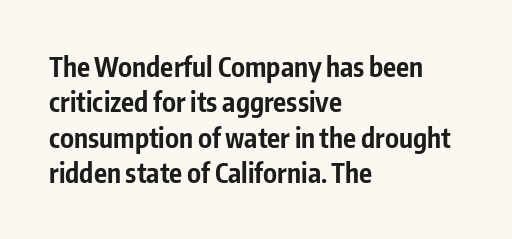
{"italic": "no", "bold": "yes", "underline": "no", "align": "left", "line_spacing": "normal", "line_spacing_ratio": 1.31, "letter_spacing": "normal", "letter_spacing_em": 0.0, "glyph_px": 27}
